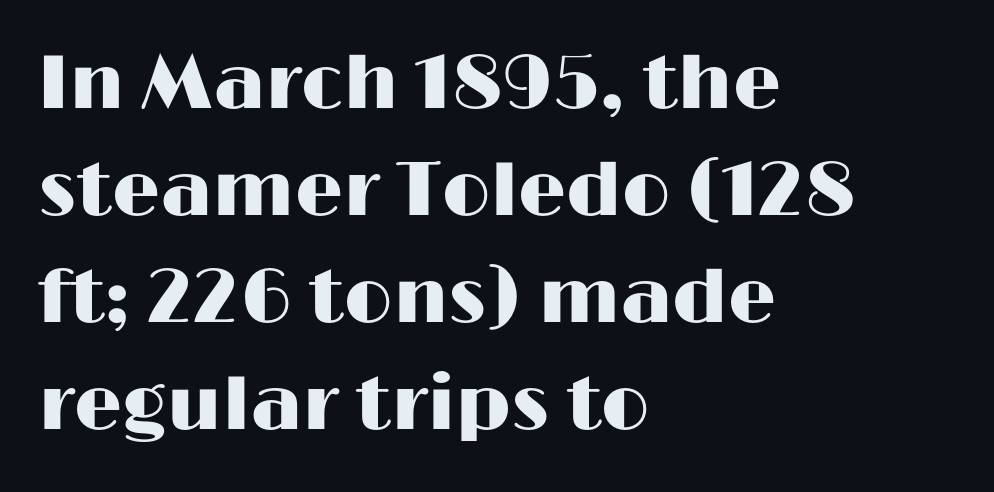
The image shows 76 px wide sans-serif type, upright; set left-aligned, normal line spacing (1.41x), normal letter spacing, not underlined; high stroke contrast and a medium x-height.
